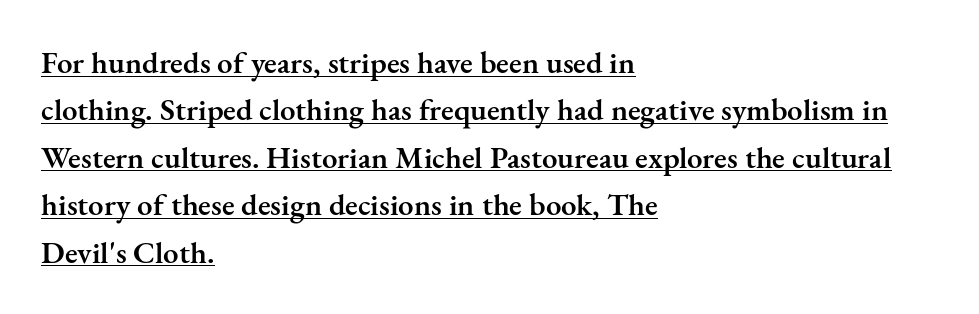
The image shows 31 px semibold serif type, upright; set left-aligned, normal line spacing (1.53x), normal letter spacing, underlined; medium stroke contrast and a small x-height.
